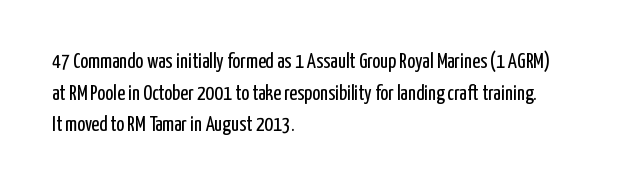
The image shows 21 px text type, upright; set left-aligned, normal line spacing (1.51x), normal letter spacing, not underlined.
